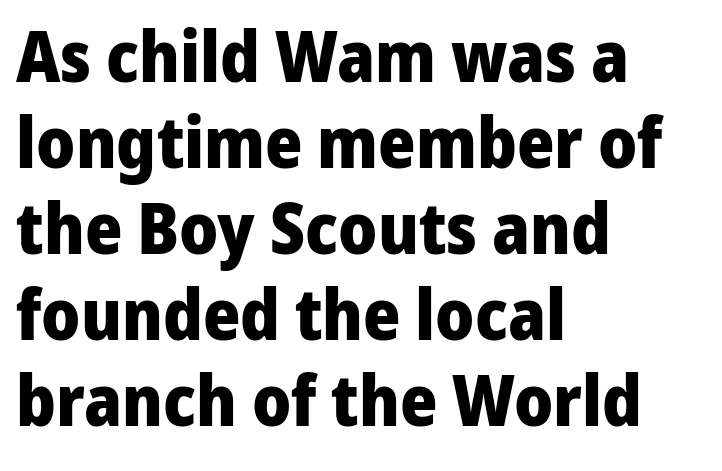
Reading down the block, your eye returns to a fixed left position each line. Caption: bold face, heavy strokes. Nothing sits at the stroke ends, so this counts as sans-serif. The passage shown is typed in a proportional face where columns would drift. The letters stand straight up with perfectly vertical stems. You could call the tracking neutral — neither tight nor loose.
